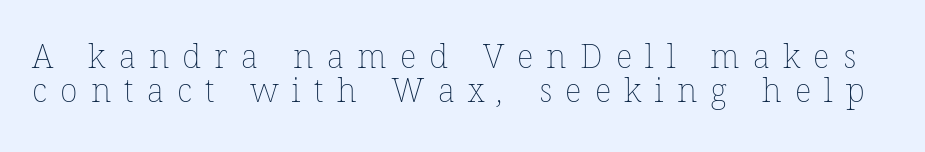
{"bold": "no", "weight": "thin", "width": "normal", "stroke_contrast": "low", "x_height": "medium", "monospaced": "no", "underline": "no", "line_spacing": "tight", "line_spacing_ratio": 1.04, "letter_spacing": "wide", "letter_spacing_em": 0.4, "glyph_px": 33}
